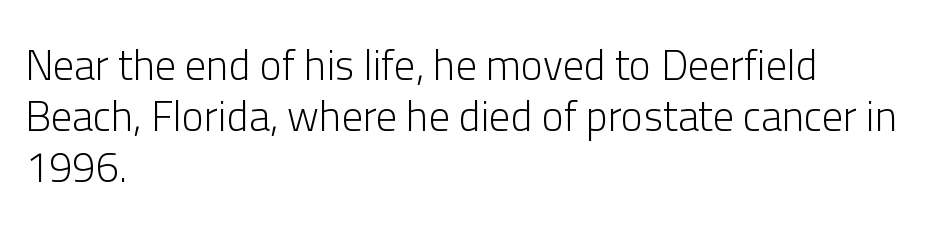
Q: Is the text bold? A: No.
Q: Is the text italic (slanted)? A: No, it is upright.
Q: Is the typeface a serif or a sans-serif typeface? A: Sans-serif.
Q: Is the text underlined? A: No.
Q: How is the paragraph aligned? A: Left-aligned.
Q: Is the spacing between letters normal or unusually wide? A: Normal.
Q: Width (condensed, normal, or wide)? A: Normal.
Q: Stroke contrast? A: Low.
Q: x-height? A: Medium.
Q: Monospaced? A: No.
